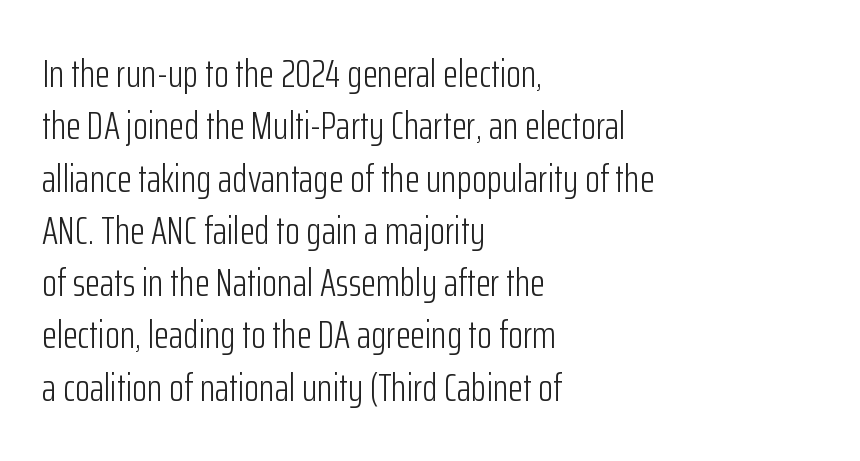
The image shows 39 px light, condensed sans-serif type, upright; set left-aligned, normal line spacing (1.34x), normal letter spacing, not underlined; low stroke contrast and a medium x-height.
